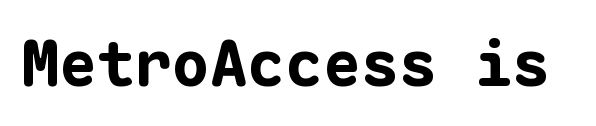
The text was rendered using a sans face with plain stroke endings. The line texture is even and compact thanks to regular tracking. Check the space under the baseline: it is left empty. In terms of posture, this sample is upright. A typesetter would call this monospace, since all characters share one set width.
